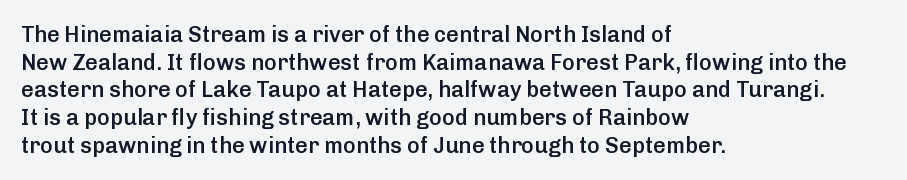
You can tell it's not italic because the verticals are truly vertical. Underlining? Definitely not there. Teacher's note: observe the even left margin — that is flush-left alignment. On the weight axis this lands at semibold, roughly 600.
